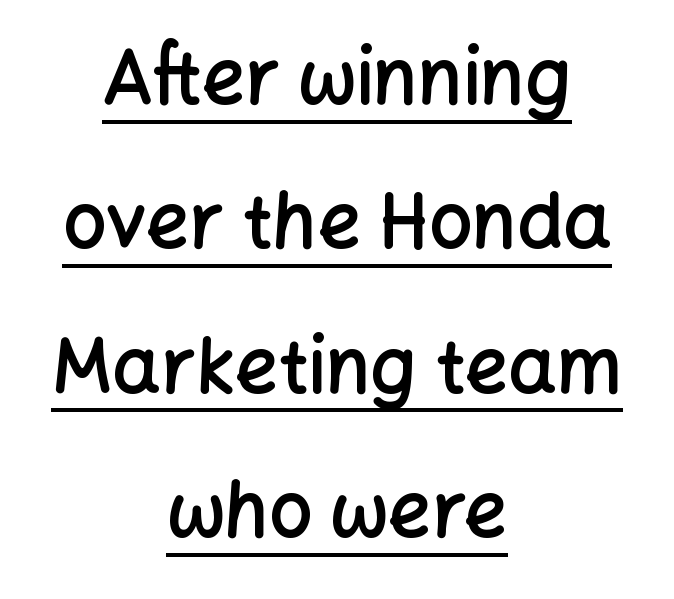
The image shows 76 px semibold sans-serif type, upright; set centered, loose line spacing (1.9x), normal letter spacing, underlined; low stroke contrast and a medium x-height.
